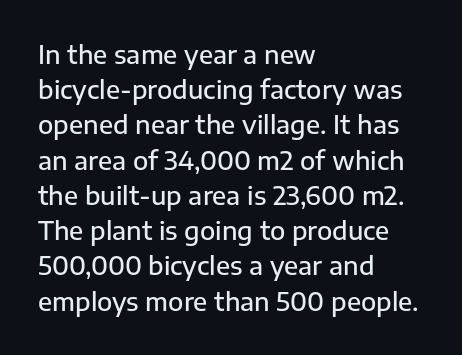
{"italic": "no", "bold": "semi", "underline": "no", "align": "left", "line_spacing": "normal", "line_spacing_ratio": 1.41, "letter_spacing": "normal", "letter_spacing_em": 0.0, "glyph_px": 25}
